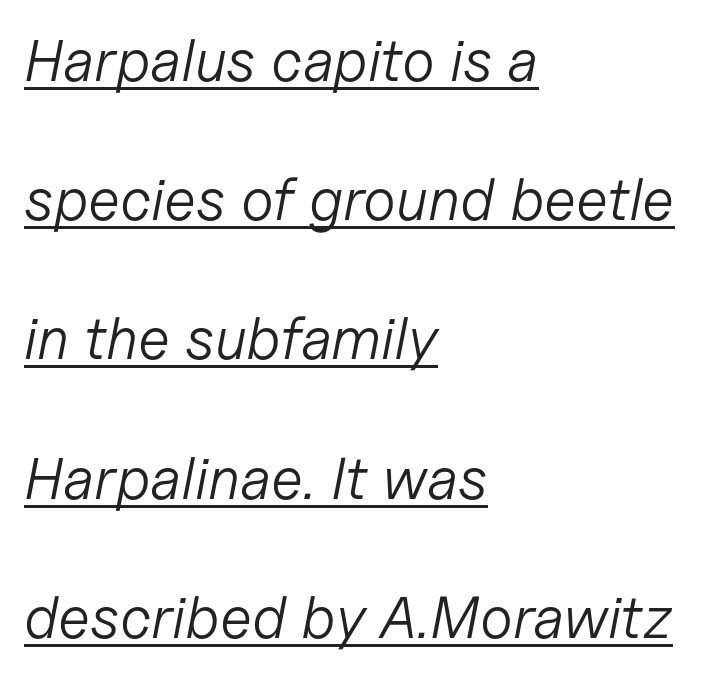
{"italic": "yes", "lean": "right", "slant_degrees": 11, "bold": "no", "weight": "light", "width": "normal", "stroke_contrast": "low", "x_height": "medium", "monospaced": "no", "underline": "yes", "align": "left", "line_spacing": "loose", "line_spacing_ratio": 2.36, "letter_spacing": "normal", "letter_spacing_em": 0.0, "glyph_px": 59}
